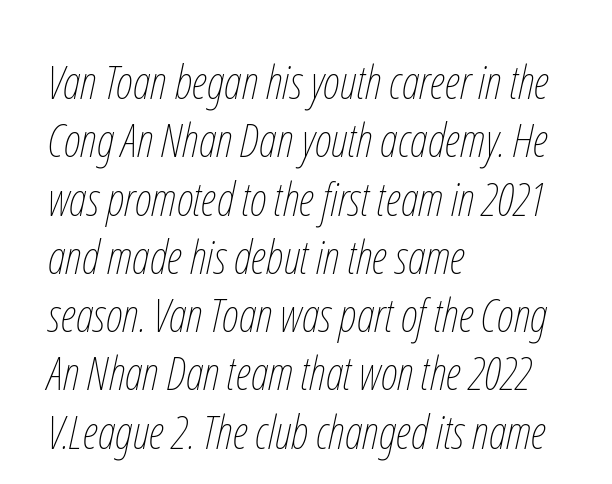
Check under the words: just untouched page. Teacher's note: observe the even left margin — that is flush-left alignment. The text carries the slant typical of an italic or oblique font. The typeface has the unassuming heft of standard copy or less.
